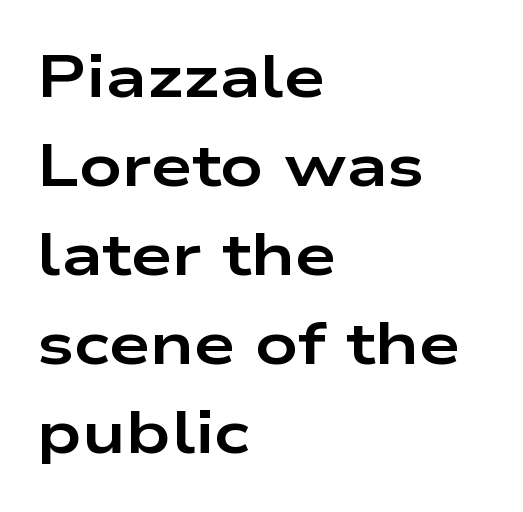
The image shows 59 px bold, wide sans-serif type, upright; set left-aligned, normal line spacing (1.51x), normal letter spacing, not underlined; low stroke contrast and a medium x-height.
